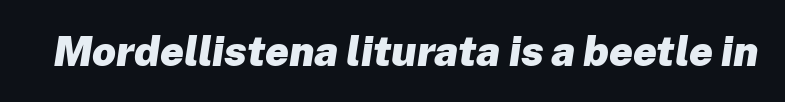
Q: Is the text bold? A: Yes.
Q: Is the text italic (slanted)? A: Yes, it leans right by about 8 degrees.
Q: Is the text underlined? A: No.
Q: Is the spacing between letters normal or unusually wide? A: Normal.
Q: Width (condensed, normal, or wide)? A: Normal.
Q: Stroke contrast? A: Low.
Q: x-height? A: Medium.
Q: Monospaced? A: No.
